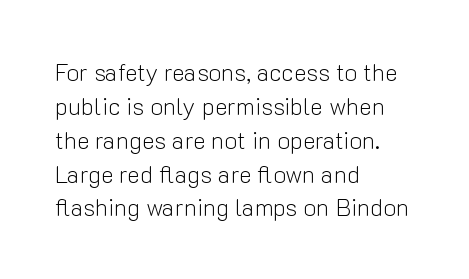
The image shows 24 px text type, upright; set left-aligned, normal line spacing (1.41x), normal letter spacing, not underlined.
